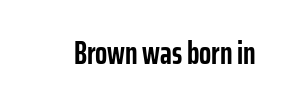
{"serif": "no", "italic": "no", "bold": "yes", "weight": "semibold", "width": "condensed", "stroke_contrast": "low", "x_height": "medium", "monospaced": "no", "underline": "no", "letter_spacing": "normal", "letter_spacing_em": 0.0, "glyph_px": 32}
